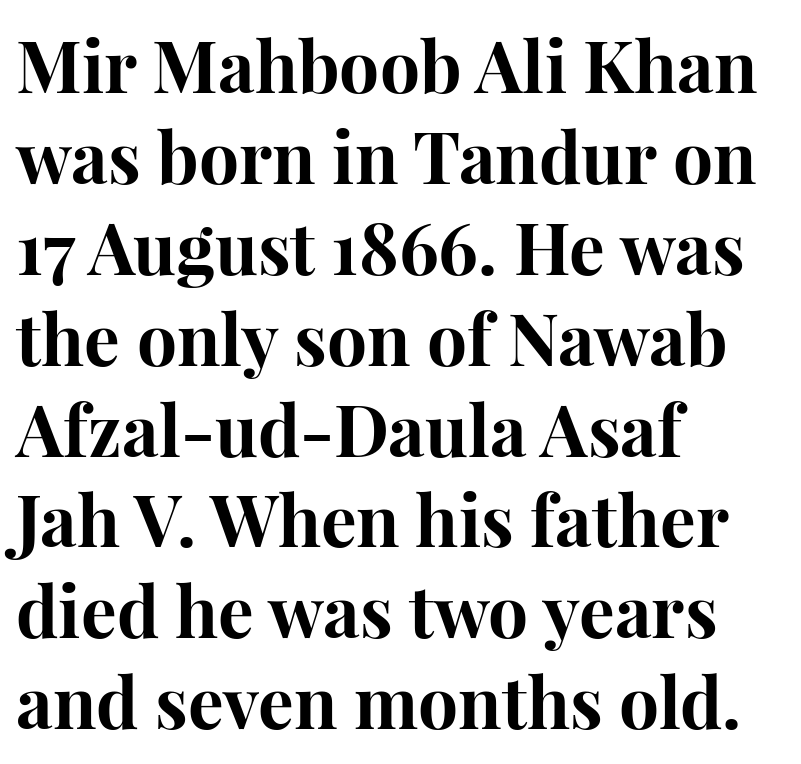
Q: Is the text bold? A: Yes.
Q: Is the text italic (slanted)? A: No, it is upright.
Q: Is the typeface a serif or a sans-serif typeface? A: Serif.
Q: Is the text underlined? A: No.
Q: How is the paragraph aligned? A: Left-aligned.
Q: Is the spacing between letters normal or unusually wide? A: Normal.
Q: Is the spacing between lines tight, normal or loose? A: Normal.
Q: Width (condensed, normal, or wide)? A: Normal.
Q: Stroke contrast? A: High.
Q: x-height? A: Medium.
Q: Monospaced? A: No.
